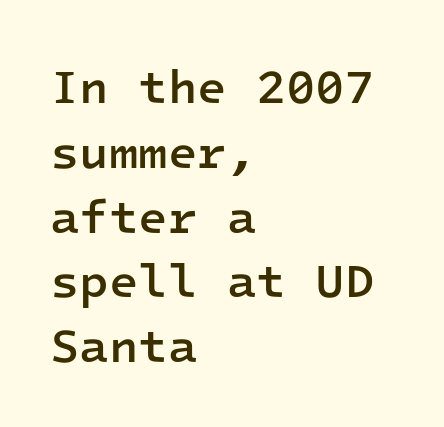
The image shows 48 px semibold sans-serif type, upright, monospaced; set left-aligned, normal line spacing (1.35x), normal letter spacing, not underlined; low stroke contrast and a medium x-height.
